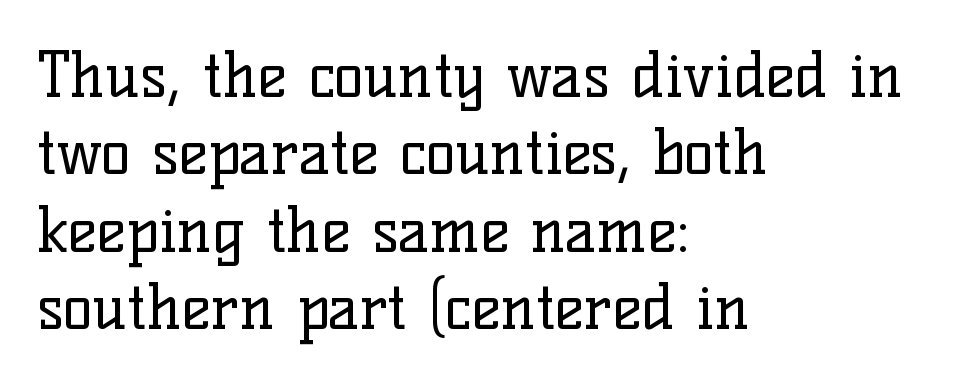
Q: Is the text bold? A: No.
Q: Is the text italic (slanted)? A: No, it is upright.
Q: Is the typeface a serif or a sans-serif typeface? A: Serif.
Q: Is the text underlined? A: No.
Q: How is the paragraph aligned? A: Left-aligned.
Q: Is the spacing between letters normal or unusually wide? A: Normal.
Q: Is the spacing between lines tight, normal or loose? A: Normal.
Q: Width (condensed, normal, or wide)? A: Normal.
Q: Stroke contrast? A: Low.
Q: x-height? A: Medium.
Q: Monospaced? A: No.
